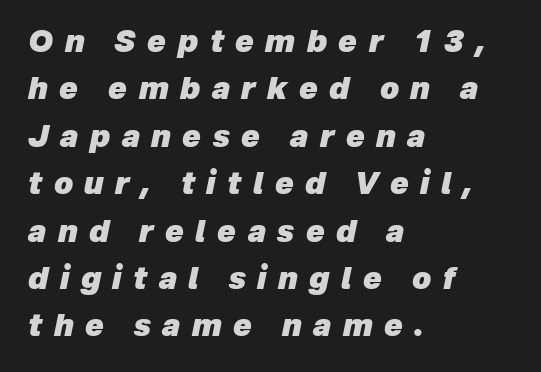
Q: Is the text bold? A: Yes.
Q: Is the text italic (slanted)? A: Yes, it leans right by about 12 degrees.
Q: Is the text underlined? A: No.
Q: How is the paragraph aligned? A: Left-aligned.
Q: Is the spacing between letters normal or unusually wide? A: Unusually wide.
Q: Is the spacing between lines tight, normal or loose? A: Normal.
Q: Width (condensed, normal, or wide)? A: Normal.
Q: Stroke contrast? A: Low.
Q: x-height? A: Medium.
Q: Monospaced? A: No.
